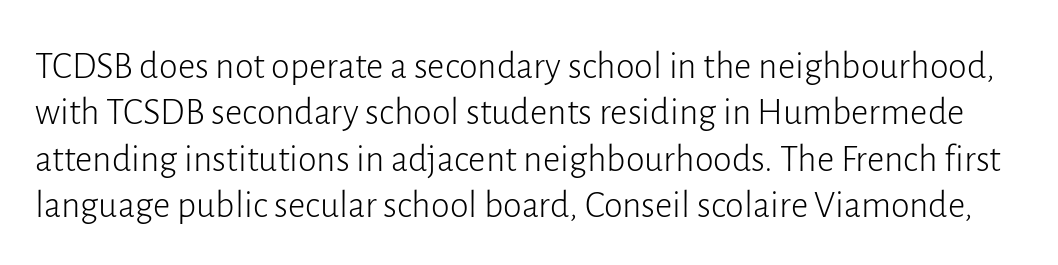
The image shows 38 px light sans-serif type, upright; set line spacing 1.22x, normal letter spacing, not underlined; low stroke contrast and a medium x-height.
